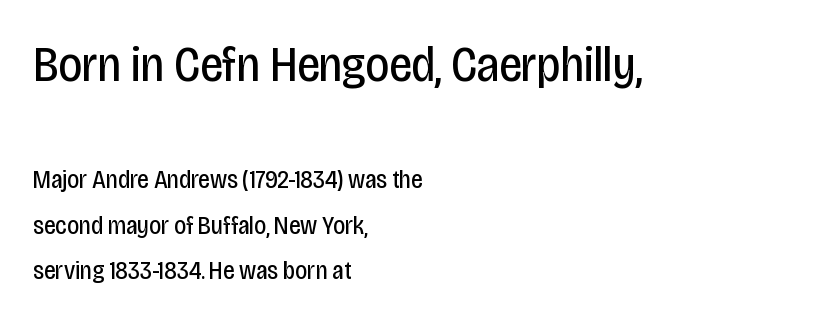
Caption: face not bold, strokes unweighted. Unlike italic type, these characters show no tilt at all. Grotesque or geometric, the face here clearly has no serifs. Caption: standard tracking, unaltered.
